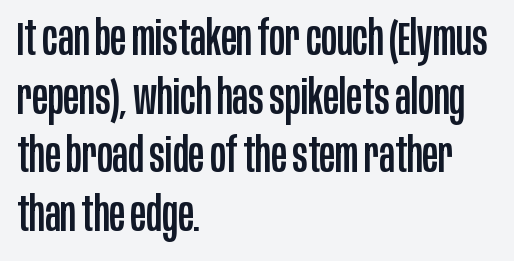
The image shows 47 px condensed sans-serif type, upright; set left-aligned, normal line spacing (1.25x), normal letter spacing, not underlined; low stroke contrast and a large x-height.
